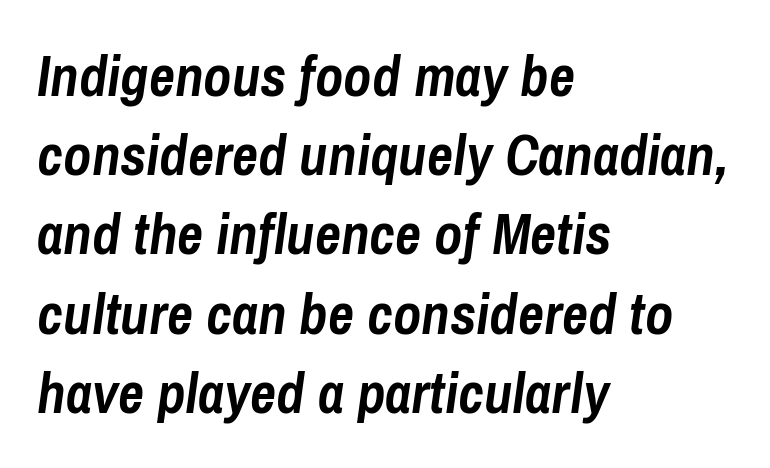
{"italic": "yes", "lean": "right", "slant_degrees": 8, "bold": "yes", "weight": "semibold", "width": "condensed", "stroke_contrast": "low", "x_height": "medium", "monospaced": "no", "underline": "no", "align": "left", "line_spacing": "normal", "line_spacing_ratio": 1.39, "letter_spacing": "normal", "letter_spacing_em": 0.0, "glyph_px": 57}
